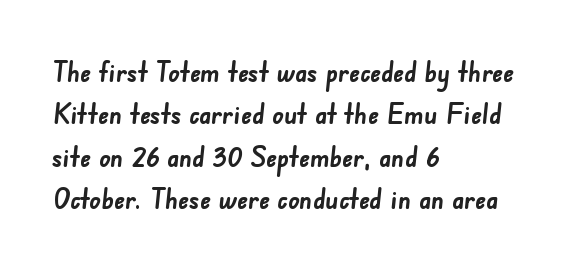
The image shows 28 px semibold sans-serif type; set left-aligned, normal line spacing (1.51x), normal letter spacing, not underlined; low stroke contrast and a small x-height.
